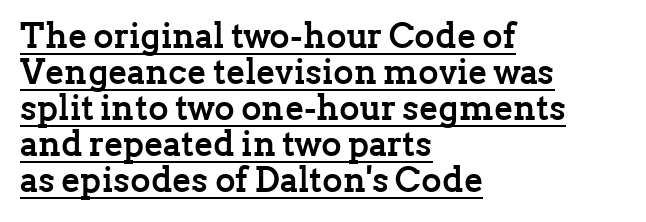
A typesetter would mark this as roman, not italic. Has an underline been added? It has. A classic flush-left, rag-right setting is used for this passage. The leading is snug, giving the passage a crowded texture. Are there feet on the stems? There are — it's a serif. The type is set solid horizontally, with unmodified tracking.
